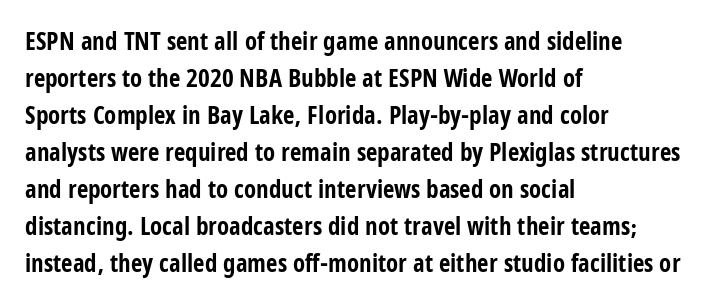
Q: Is the text bold? A: Yes.
Q: Is the text italic (slanted)? A: No, it is upright.
Q: Is the text underlined? A: No.
Q: How is the paragraph aligned? A: Left-aligned.
Q: Is the spacing between letters normal or unusually wide? A: Normal.
Q: Is the spacing between lines tight, normal or loose? A: Normal.
